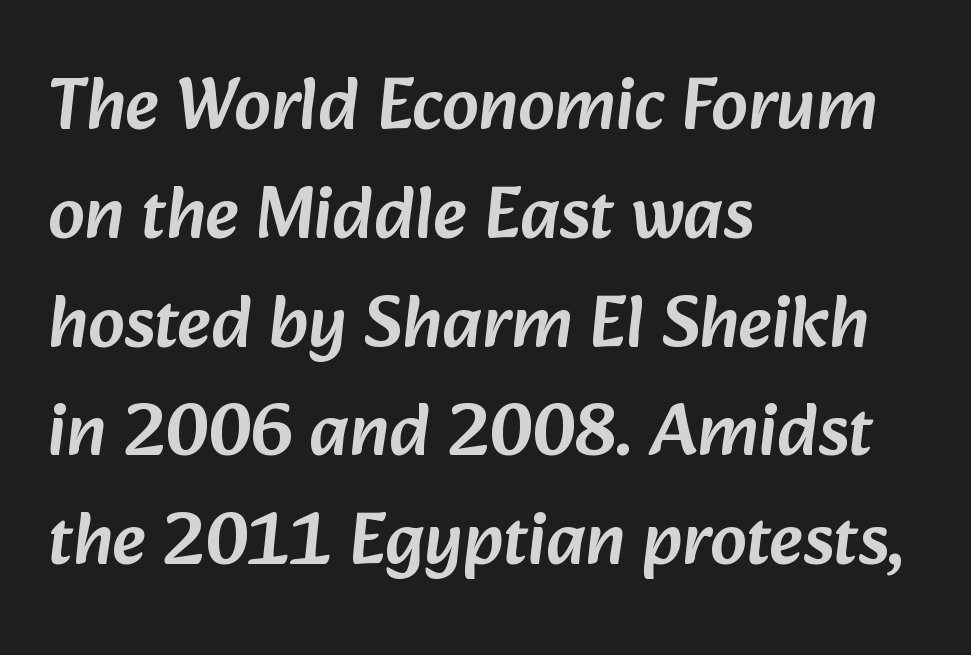
The image shows 73 px sans-serif type; set left-aligned, normal line spacing (1.49x), normal letter spacing, not underlined; low stroke contrast and a medium x-height.
